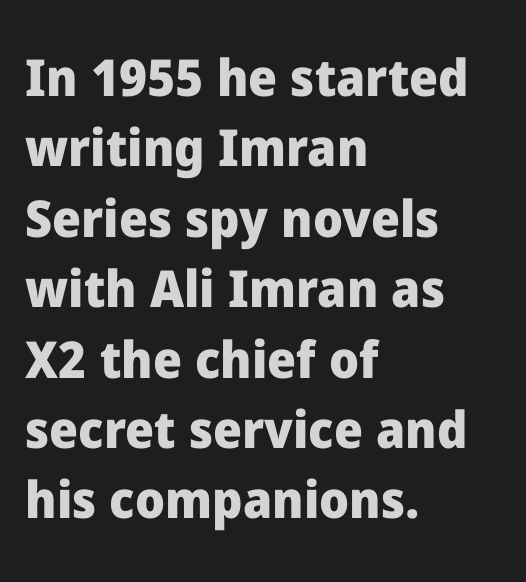
Letterform terminals end flat and unadorned throughout the passage. Looks like regular typesetting: each glyph gets only the width it needs. Letter spacing: default. Horizontal bands of white between lines are of average thickness. The letters are bold, with thick, heavy strokes. The specimen reads as upright at a glance.
